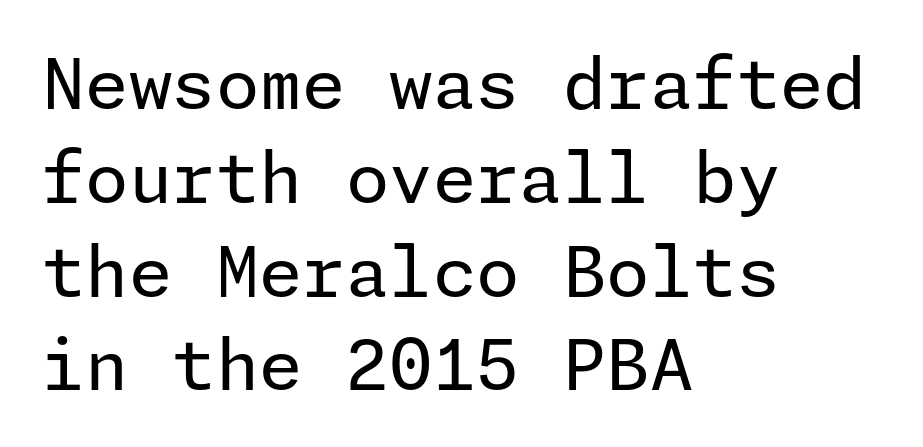
{"serif": "no", "italic": "no", "bold": "no", "weight": "regular", "width": "normal", "stroke_contrast": "low", "x_height": "medium", "underline": "no", "align": "left", "line_spacing": "normal", "line_spacing_ratio": 1.34, "letter_spacing": "normal", "letter_spacing_em": 0.0, "glyph_px": 70}
